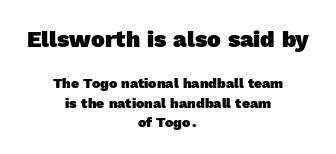
The image shows 23 px bold type; set centered, normal line spacing (1.41x), normal letter spacing, not underlined; the first (top) block is 1.64x larger.
